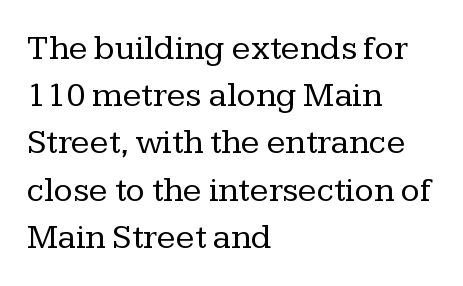
Type without underlining. The typeface chosen for these lines features serifs. Here the glyphs are tracked normally, forming tight word shapes. Layout note: lines flush left. Vertical strokes here are truly vertical.
